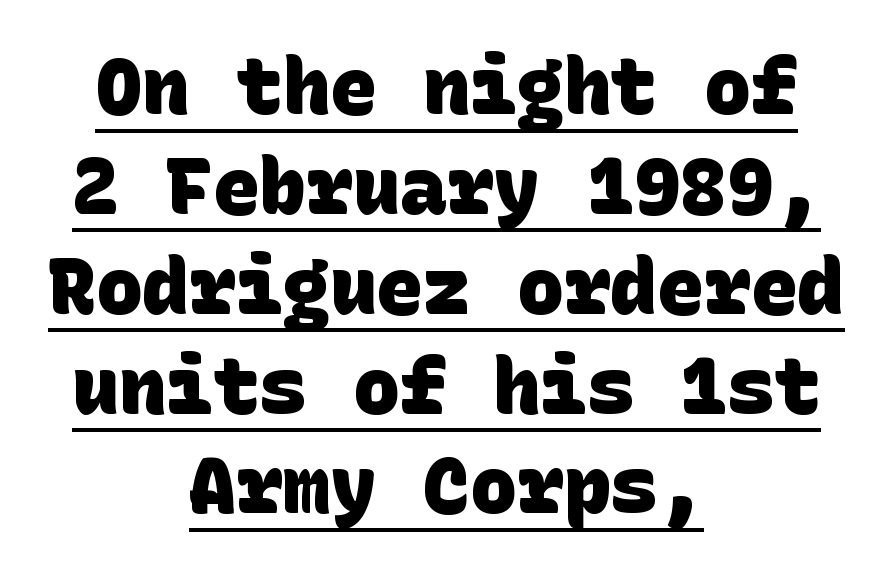
The image shows 78 px heavy sans-serif type; set centered, normal line spacing (1.28x), normal letter spacing, underlined; low stroke contrast and a large x-height.
